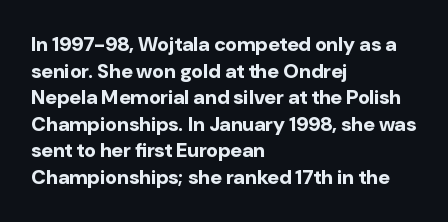
Q: Is the text bold? A: Yes.
Q: Is the text italic (slanted)? A: No, it is upright.
Q: Is the text underlined? A: No.
Q: How is the paragraph aligned? A: Left-aligned.
Q: Is the spacing between letters normal or unusually wide? A: Normal.
Q: Is the spacing between lines tight, normal or loose? A: Normal.
